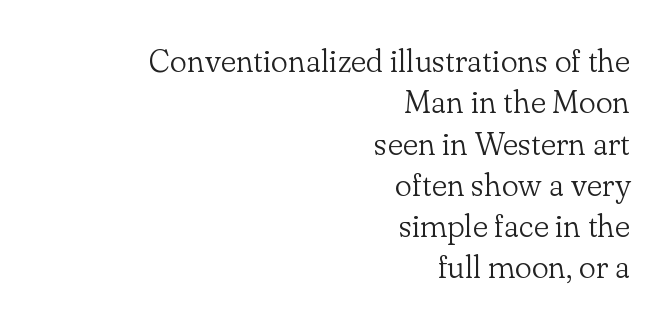
Q: Is the text bold? A: No.
Q: Is the text italic (slanted)? A: No, it is upright.
Q: Is the typeface a serif or a sans-serif typeface? A: Serif.
Q: Is the text underlined? A: No.
Q: How is the paragraph aligned? A: Right-aligned.
Q: Is the spacing between letters normal or unusually wide? A: Normal.
Q: Is the spacing between lines tight, normal or loose? A: Normal.
Q: Width (condensed, normal, or wide)? A: Normal.
Q: Stroke contrast? A: Low.
Q: x-height? A: Small.
Q: Monospaced? A: No.
